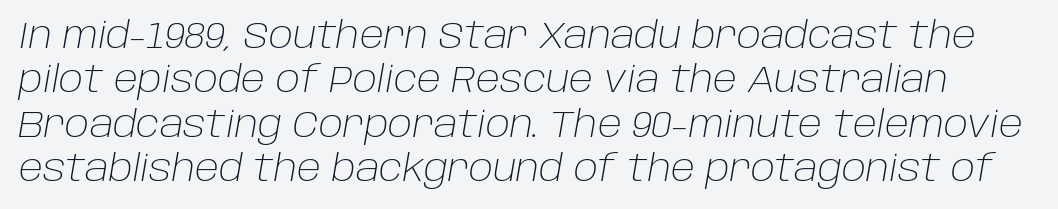
The area under the type is left untouched. No letter is thick-stroked: the sample isn't bold. A typesetter would call this proportional, since set widths differ per character. What stands out about the letter spacing? Nothing — it is the standard amount. It's the slanting kind of type.
